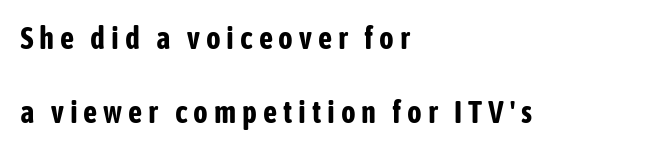
{"serif": "no", "italic": "no", "bold": "yes", "weight": "bold", "width": "condensed", "stroke_contrast": "low", "x_height": "medium", "monospaced": "no", "underline": "no", "align": "left", "line_spacing": "loose", "line_spacing_ratio": 2.4, "glyph_px": 31}
